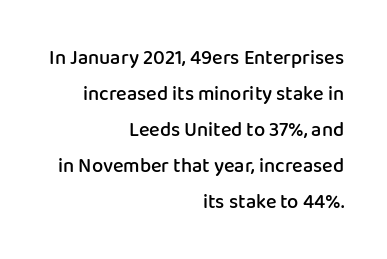
The image shows 20 px text type, upright; set right-aligned, line spacing 1.8x, normal letter spacing, not underlined.
